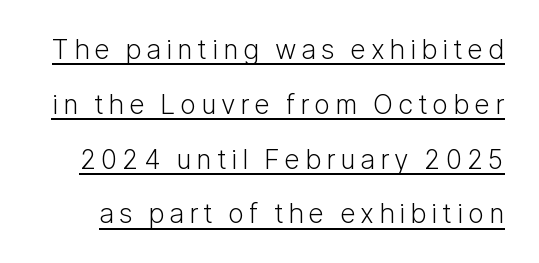
{"italic": "no", "bold": "no", "underline": "yes", "line_spacing": "loose", "line_spacing_ratio": 2.03, "glyph_px": 27}
